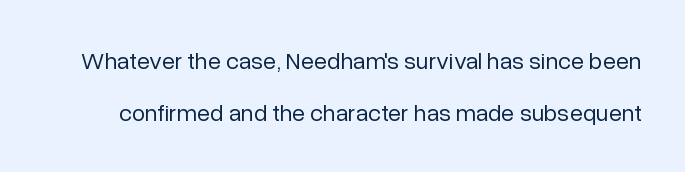
Q: Is the text bold? A: No.
Q: Is the text italic (slanted)? A: No, it is upright.
Q: Is the text underlined? A: No.
Q: Is the spacing between letters normal or unusually wide? A: Normal.
Q: Is the spacing between lines tight, normal or loose? A: Loose.
